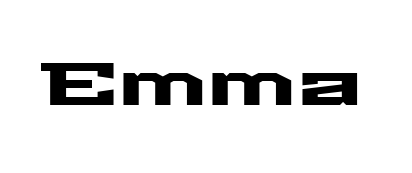
{"serif": "no", "italic": "no", "width": "wide", "stroke_contrast": "medium", "x_height": "medium", "monospaced": "no", "underline": "no", "letter_spacing": "normal", "letter_spacing_em": 0.0, "glyph_px": 61}
